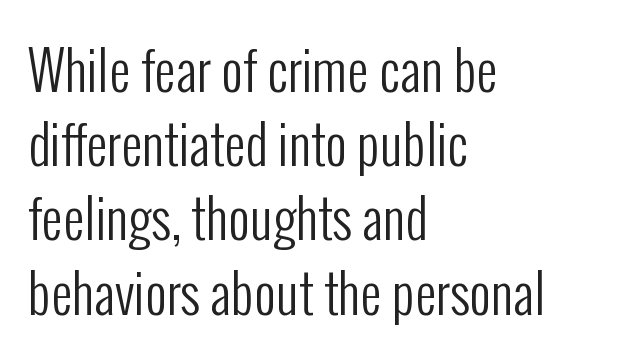
{"serif": "no", "italic": "no", "bold": "no", "weight": "regular", "width": "condensed", "stroke_contrast": "low", "x_height": "medium", "monospaced": "no", "underline": "no", "align": "left", "line_spacing": "normal", "line_spacing_ratio": 1.4, "letter_spacing": "normal", "letter_spacing_em": 0.0, "glyph_px": 53}
